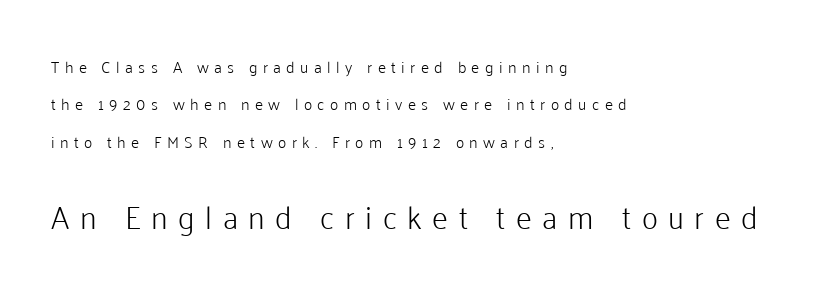
How are the letters spaced? Widely, with obvious added tracking. The rag falls on the right side of this text block. The space between consecutive lines is lavish. Whoever set this made the second block the dominant, larger element. Serif or sans? Sans — the stroke terminals are bare. A typesetter would call this proportional, since set widths differ per character.
